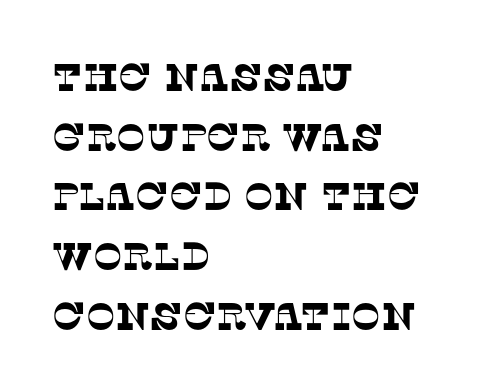
Q: Is the typeface a serif or a sans-serif typeface? A: Serif.
Q: Is the text underlined? A: No.
Q: How is the paragraph aligned? A: Left-aligned.
Q: Is the spacing between letters normal or unusually wide? A: Normal.
Q: Is the spacing between lines tight, normal or loose? A: Normal.
Q: Width (condensed, normal, or wide)? A: Normal.
Q: Stroke contrast? A: Low.
Q: x-height? A: Large.
Q: Monospaced? A: No.
